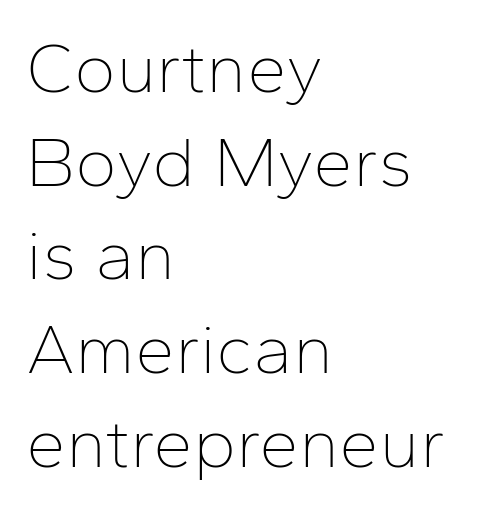
Q: Is the text bold? A: No.
Q: Is the text italic (slanted)? A: No, it is upright.
Q: Is the typeface a serif or a sans-serif typeface? A: Sans-serif.
Q: Is the text underlined? A: No.
Q: How is the paragraph aligned? A: Left-aligned.
Q: Is the spacing between letters normal or unusually wide? A: Normal.
Q: Is the spacing between lines tight, normal or loose? A: Normal.
Q: Width (condensed, normal, or wide)? A: Normal.
Q: Stroke contrast? A: Low.
Q: x-height? A: Medium.
Q: Monospaced? A: No.
